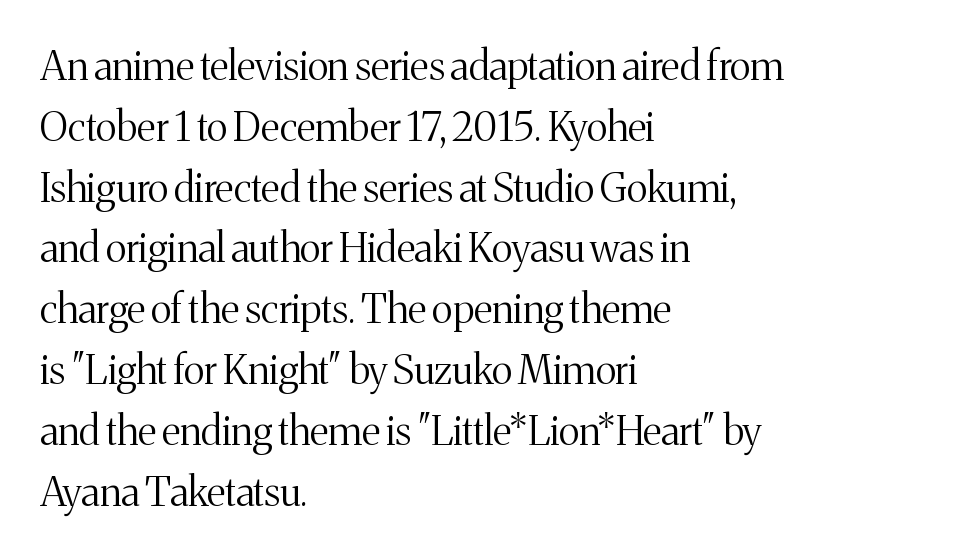
Q: Is the text bold? A: No.
Q: Is the text italic (slanted)? A: No, it is upright.
Q: Is the typeface a serif or a sans-serif typeface? A: Serif.
Q: Is the text underlined? A: No.
Q: How is the paragraph aligned? A: Left-aligned.
Q: Is the spacing between letters normal or unusually wide? A: Normal.
Q: Is the spacing between lines tight, normal or loose? A: Normal.
Q: Width (condensed, normal, or wide)? A: Normal.
Q: Stroke contrast? A: Medium.
Q: x-height? A: Medium.
Q: Monospaced? A: No.
